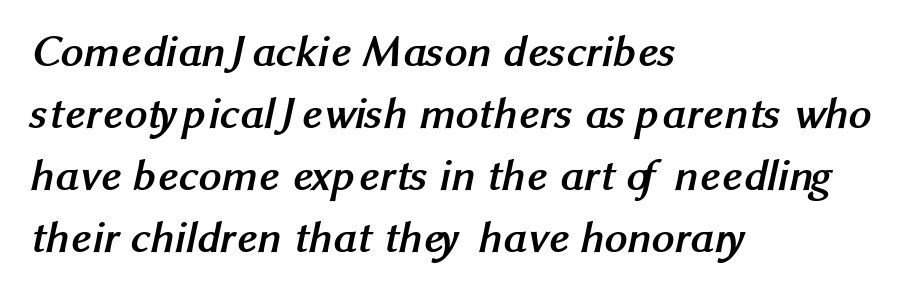
Here the glyphs are tracked normally, forming tight word shapes. Note: no serifs on the glyphs. The rendering uses natural spacing where letterforms have individual widths. Does the weight exceed regular? Yes, all the way to bold. Whoever set this chose a conventional vertical rhythm. Leftover space on each line is placed entirely after the last word.
